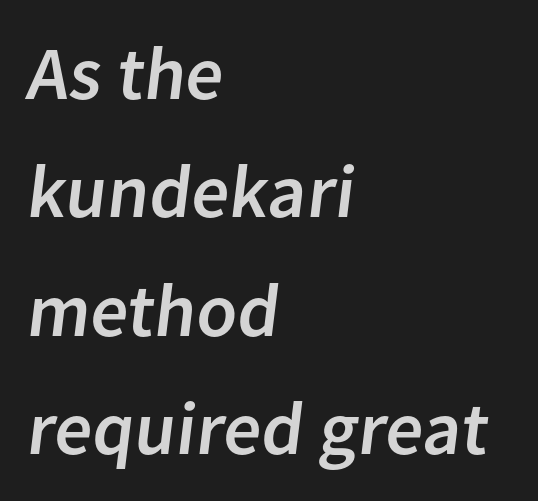
The image shows 75 px sans-serif type; set left-aligned, normal line spacing (1.58x), normal letter spacing, not underlined; low stroke contrast and a medium x-height.
